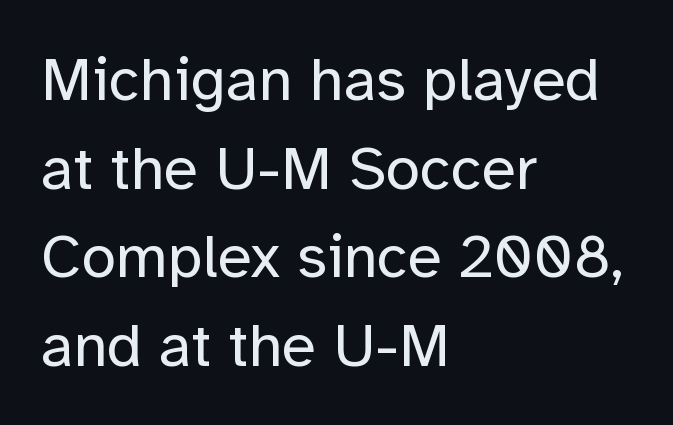
The image shows 62 px regular-weight sans-serif type, upright; set left-aligned, normal line spacing (1.43x), normal letter spacing, not underlined; low stroke contrast and a medium x-height.
